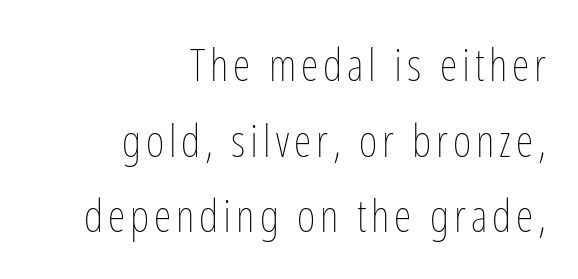
Q: Is the text bold? A: No.
Q: Is the text italic (slanted)? A: No, it is upright.
Q: Is the text underlined? A: No.
Q: How is the paragraph aligned? A: Right-aligned.
Q: Is the spacing between lines tight, normal or loose? A: Normal.
Q: Width (condensed, normal, or wide)? A: Condensed.
Q: Stroke contrast? A: Low.
Q: x-height? A: Medium.
Q: Monospaced? A: No.
